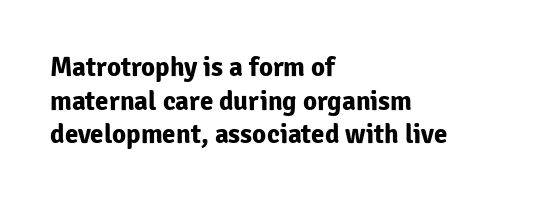
The image shows 27 px bold type, upright; set left-aligned, normal line spacing (1.25x), normal letter spacing, not underlined.
